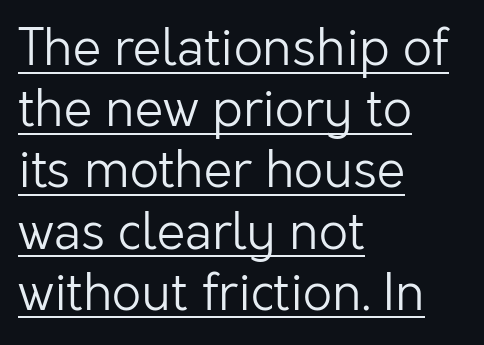
Do the letters lean? They stand straight. You could not count columns in this text — the font is proportionally spaced. Short note: letters normally spaced. Grotesque or geometric, the face here clearly has no serifs.
